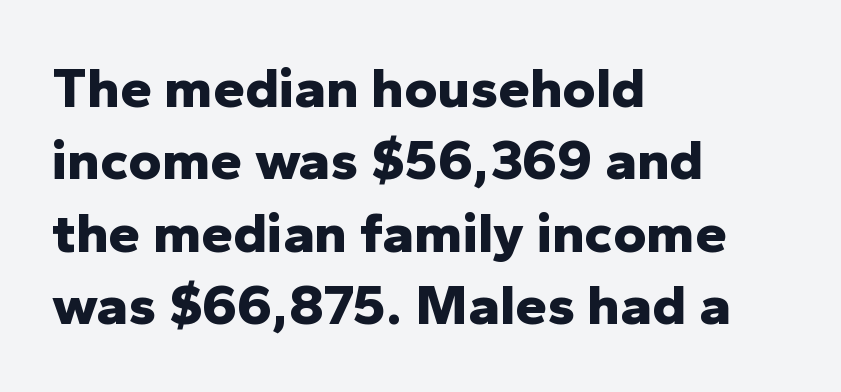
In terms of weight, the rendering is a true, heavy bold. Classification — sans serif. No italicization has been applied; the sample stays upright. The type is set solid horizontally, with unmodified tracking. Is this a fixed-width face? No — the glyphs have proportional, varying widths. Whoever set this chose a conventional vertical rhythm.
